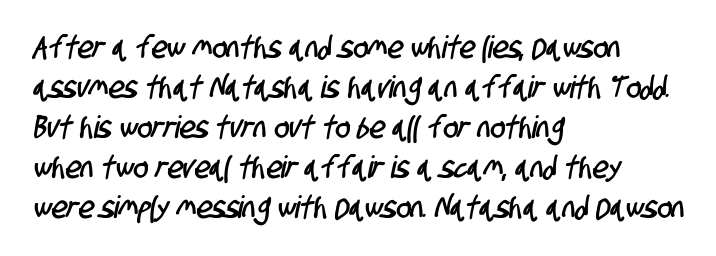
Q: Is the typeface a serif or a sans-serif typeface? A: Sans-serif.
Q: Is the text underlined? A: No.
Q: How is the paragraph aligned? A: Left-aligned.
Q: Is the spacing between letters normal or unusually wide? A: Normal.
Q: Is the spacing between lines tight, normal or loose? A: Normal.
Q: Width (condensed, normal, or wide)? A: Condensed.
Q: Stroke contrast? A: Low.
Q: x-height? A: Large.
Q: Monospaced? A: No.
